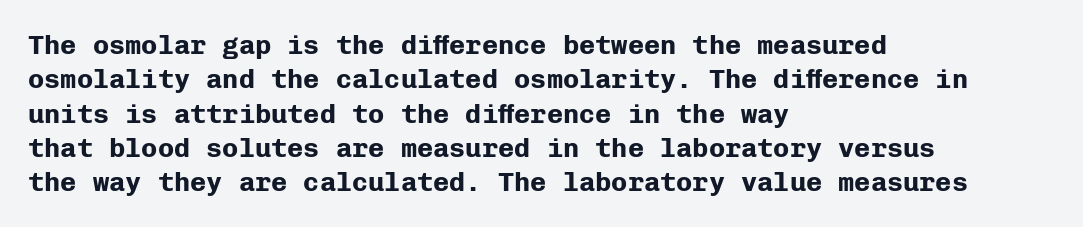
{"italic": "no", "bold": "yes", "underline": "no", "align": "left", "line_spacing": "normal", "line_spacing_ratio": 1.27, "letter_spacing": "normal", "letter_spacing_em": 0.0, "glyph_px": 27}
